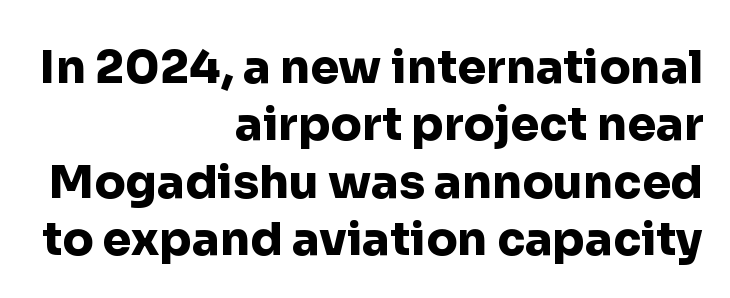
{"serif": "no", "italic": "no", "bold": "yes", "weight": "heavy", "width": "normal", "stroke_contrast": "low", "x_height": "medium", "monospaced": "no", "underline": "no", "align": "right", "line_spacing": "normal", "line_spacing_ratio": 1.25, "letter_spacing": "normal", "letter_spacing_em": 0.0, "glyph_px": 46}
